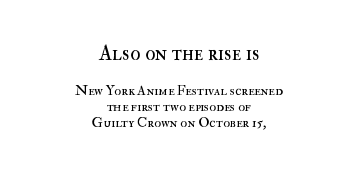
The image shows 21 px text type, upright; set centered, tight line spacing (1.14x), normal letter spacing, not underlined; the first (top) block is 1.5x larger.
